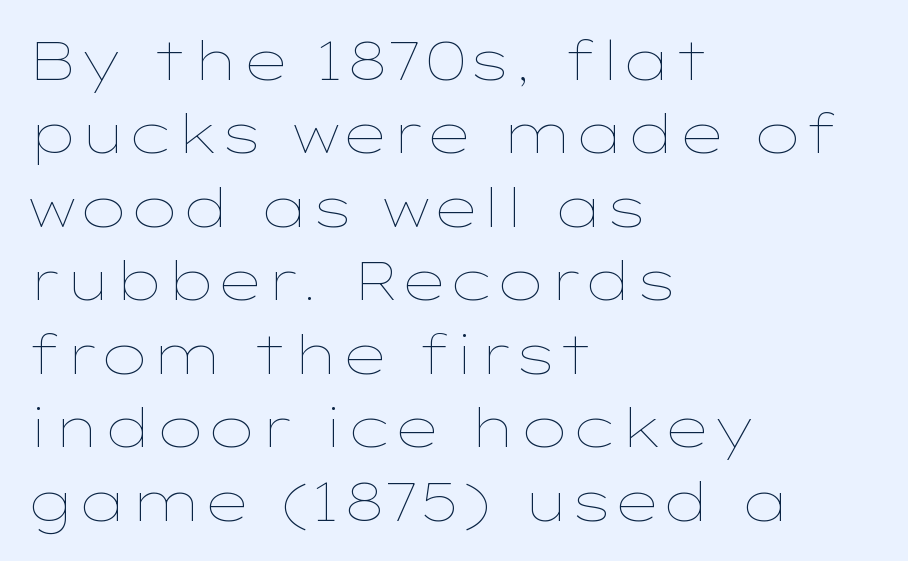
The passage shown is typed in a proportional face where columns would drift. Between one letter and the next there's only the usual sliver of space. The cut favours lightness, reaching ordinary text weight at its darkest. The typography opts for an upright posture over an oblique one. Clear beneath every line of the passage.
